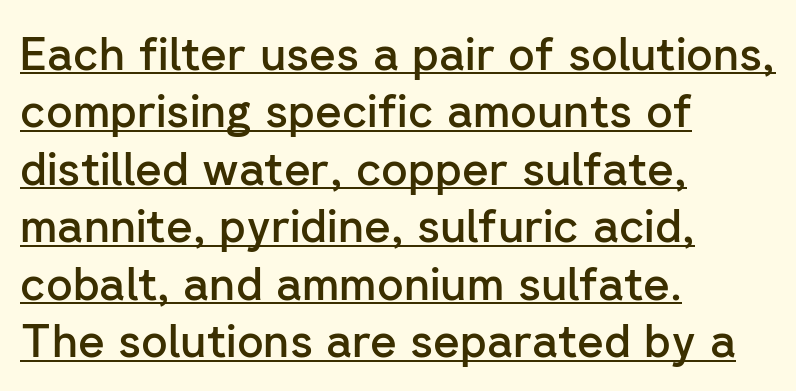
Q: Is the text bold? A: Semi-bold.
Q: Is the text italic (slanted)? A: No, it is upright.
Q: Is the typeface a serif or a sans-serif typeface? A: Sans-serif.
Q: Is the text underlined? A: Yes.
Q: How is the paragraph aligned? A: Left-aligned.
Q: Is the spacing between letters normal or unusually wide? A: Normal.
Q: Is the spacing between lines tight, normal or loose? A: Normal.
Q: Width (condensed, normal, or wide)? A: Normal.
Q: Stroke contrast? A: Low.
Q: x-height? A: Medium.
Q: Monospaced? A: No.
